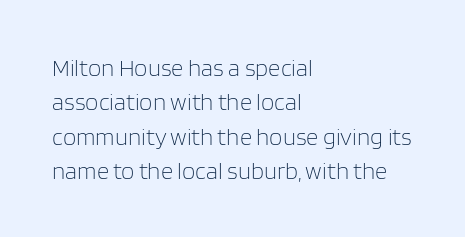
Vertical stems look standard width or narrower in stroke. Default kerning and tracking; the words read as compact shapes. These lines are set flush left with a ragged right edge. The baseline area is clear.
